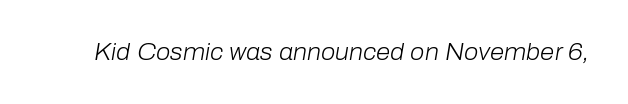
{"italic": "yes", "lean": "right", "slant_degrees": 10, "bold": "no", "underline": "no", "letter_spacing": "normal", "letter_spacing_em": 0.0, "glyph_px": 23}
